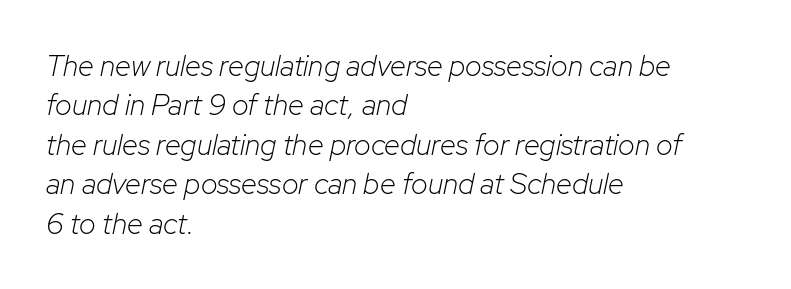
Baseline-to-baseline distance is the conventional proportion of letter height. This rendering leaves character spacing at its baseline value. The letterforms sit at book weight or below. Descender tails drop into unmarked territory. These lines were composed using italics. Is the block centered? No — it sits flush against the left margin.
